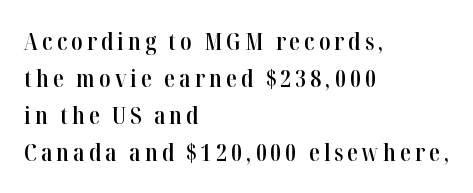
The image shows 24 px text type, upright; set left-aligned, normal line spacing (1.54x), not underlined.
